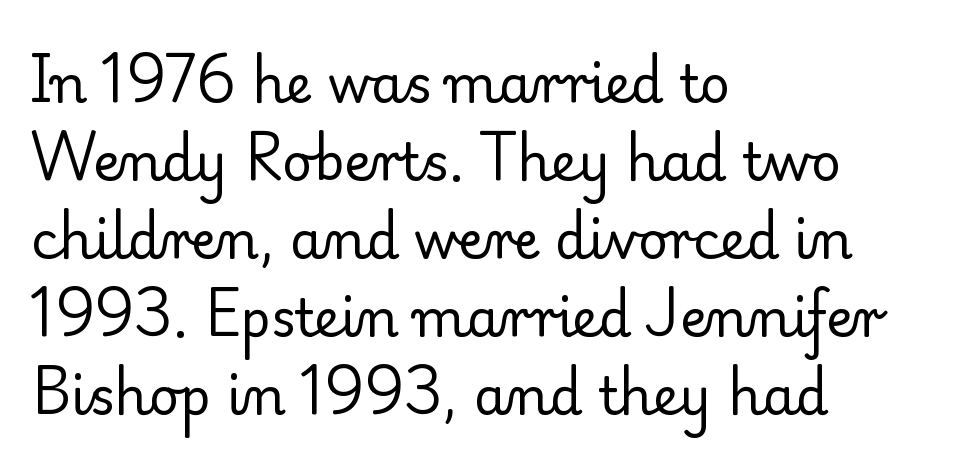
{"serif": "yes", "italic": "no", "bold": "no", "weight": "regular", "width": "normal", "stroke_contrast": "low", "x_height": "small", "monospaced": "no", "underline": "no", "align": "left", "line_spacing": "normal", "line_spacing_ratio": 1.5, "letter_spacing": "normal", "letter_spacing_em": 0.0, "glyph_px": 52}
